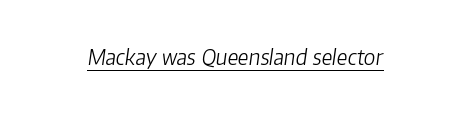
Would a proofreader flag this as italicized? Yes. The string is rendered with underlining switched on. Is this a heavy cut? Hardly; it is regular or lighter. There is no visible air inserted between adjacent glyphs.
